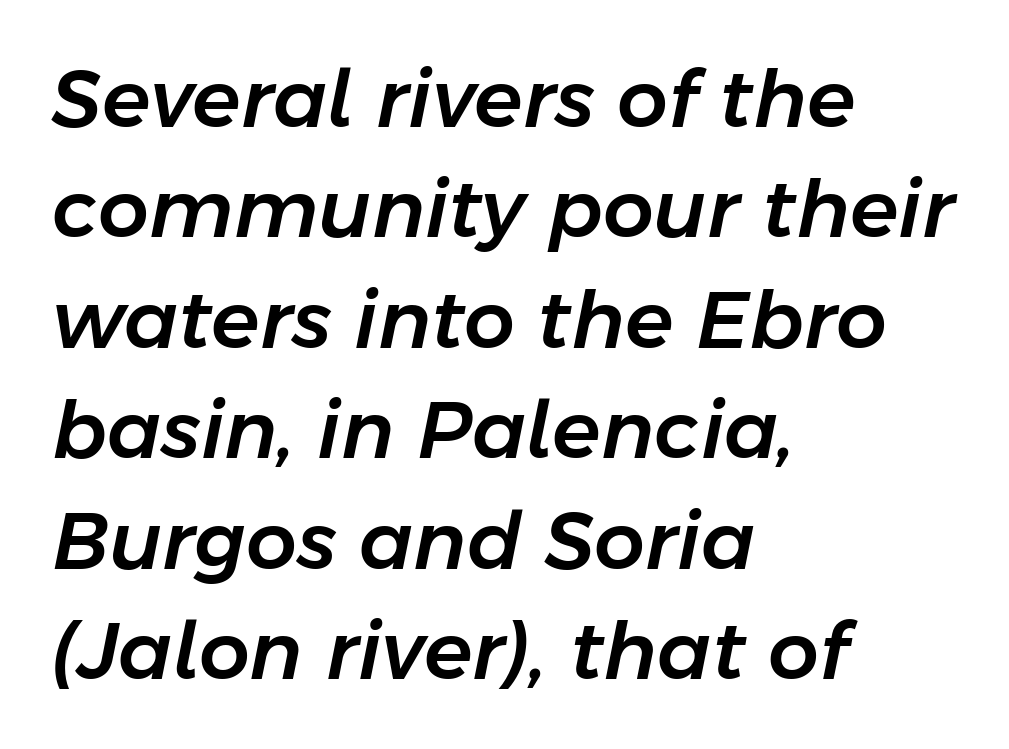
Q: Is the text italic (slanted)? A: Yes, it leans right by about 11 degrees.
Q: Is the text underlined? A: No.
Q: How is the paragraph aligned? A: Left-aligned.
Q: Is the spacing between letters normal or unusually wide? A: Normal.
Q: Is the spacing between lines tight, normal or loose? A: Normal.
Q: Width (condensed, normal, or wide)? A: Normal.
Q: Stroke contrast? A: Low.
Q: x-height? A: Medium.
Q: Monospaced? A: No.
